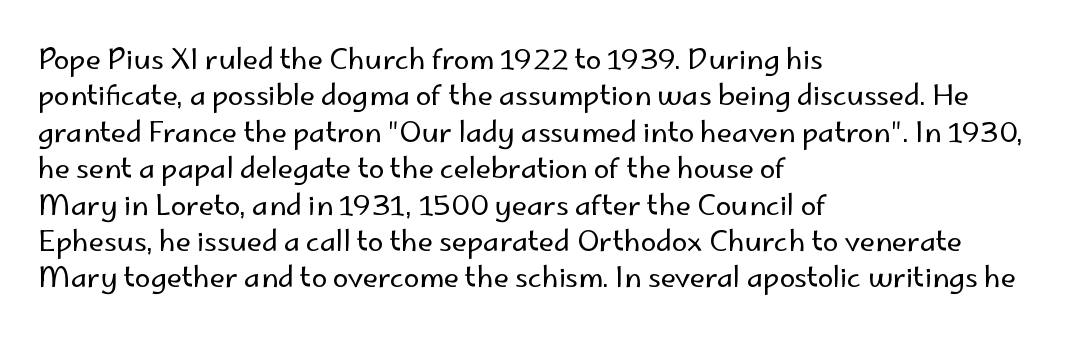
{"serif": "no", "italic": "no", "bold": "no", "weight": "regular", "width": "normal", "stroke_contrast": "low", "x_height": "small", "monospaced": "no", "underline": "no", "align": "left", "line_spacing": "normal", "line_spacing_ratio": 1.3, "letter_spacing": "normal", "letter_spacing_em": 0.0, "glyph_px": 28}
